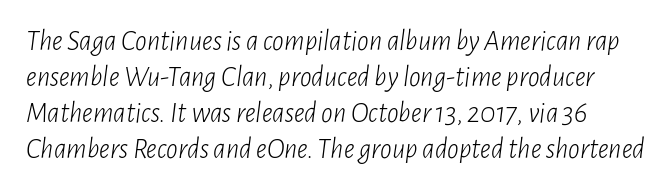
The image shows 29 px light, condensed type, italic (leaning right); set line spacing 1.24x, normal letter spacing, not underlined; low stroke contrast and a medium x-height.
